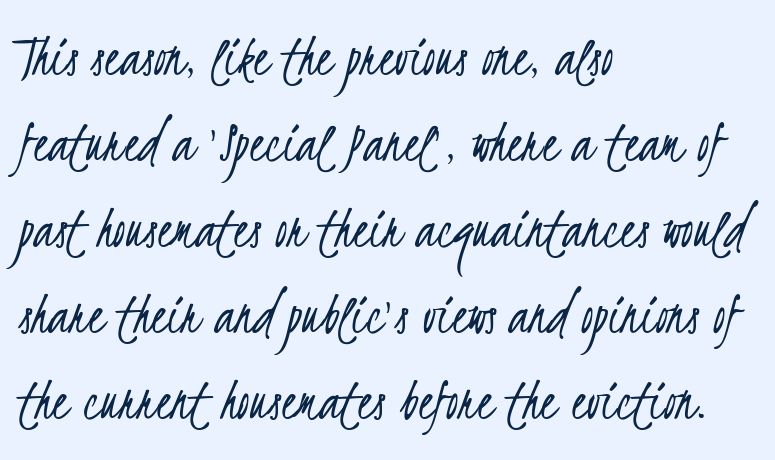
Type style note: lacks serifs. The face used here is rendered with its standard letterfit. Think of a printed novel: that variable character pitch is what you see here. Words float on clear page, feet unadorned. Weight: not bold — regular or lighter. If you drew a ruler down the left edge, every line would touch it.
